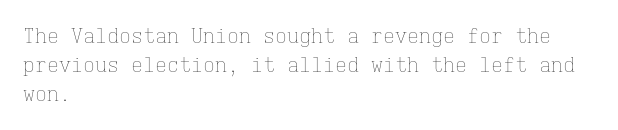
Vertical strokes here are truly vertical. The typesetting does not lean heavy: it is not bold. These lines keep a tight, regular rhythm from letter to letter. Anything drawn beneath the words? Only blank space. The designer left line spacing at the default. Caption: multi-line text, flush left, ragged right.
